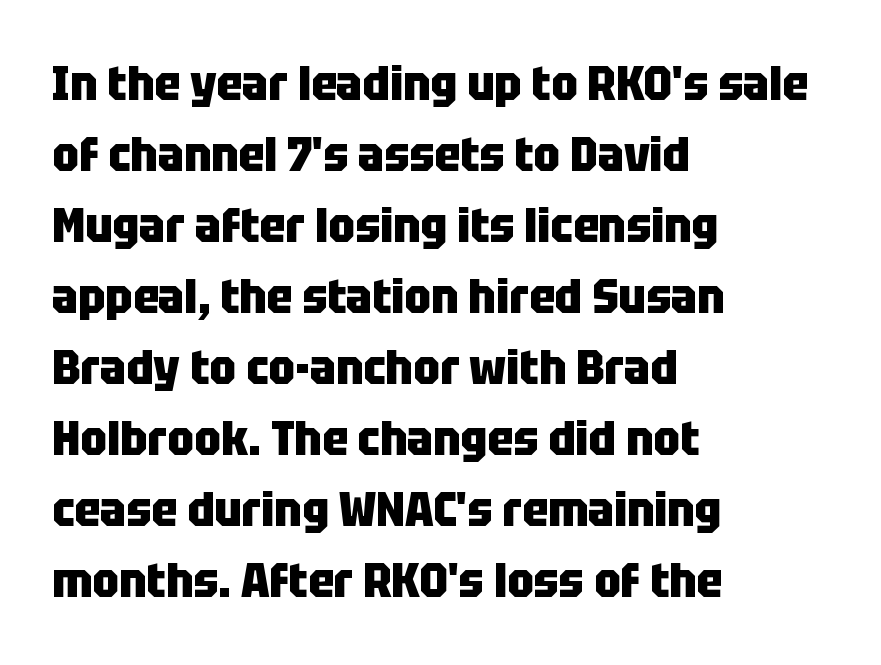
The image shows 48 px heavy, condensed sans-serif type, upright; set left-aligned, normal line spacing (1.48x), normal letter spacing, not underlined; low stroke contrast and a large x-height.
